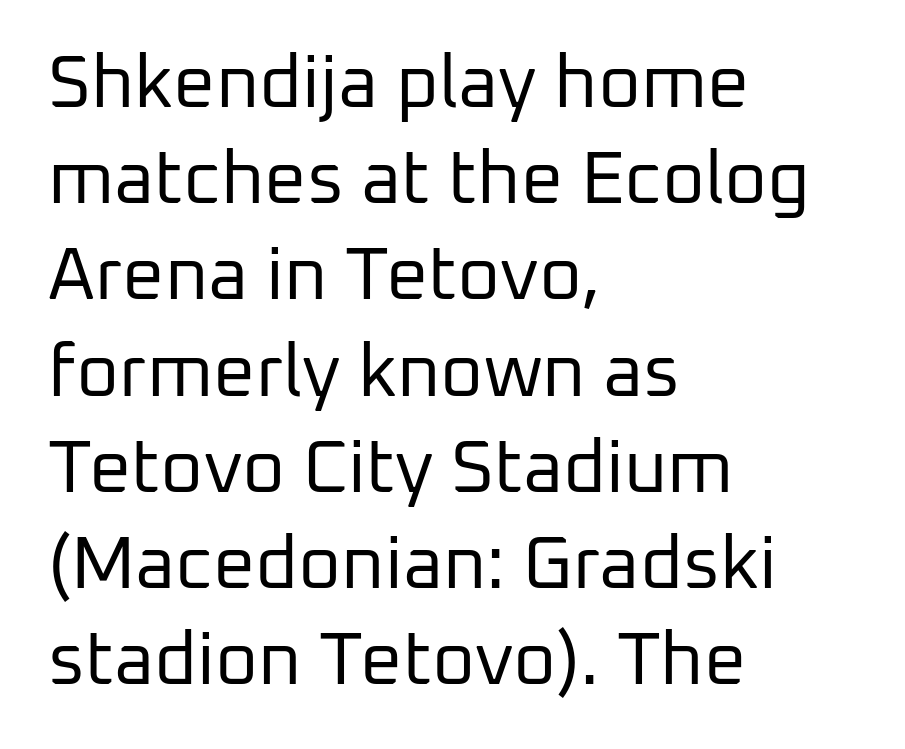
The passage shown is typed in a proportional face where columns would drift. Letter spacing: default. Does the copy run flush right? No — it runs flush left. On a weight scale, this lands at 450 or below. Characters remain perfectly vertical along every line. Leading matches the norm, producing a regular column.
